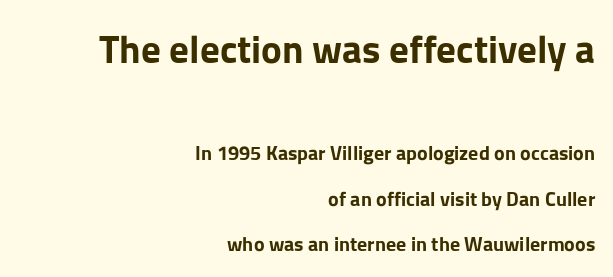
The image shows 39 px bold sans-serif type, upright; set right-aligned, loose line spacing (2.26x), normal letter spacing, not underlined; the first (top) block is 1.95x larger; low stroke contrast and a medium x-height.
